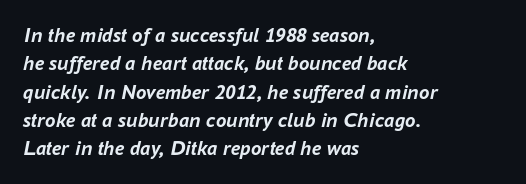
Which margin do the lines hug? The left one — the right edge is uneven. What stands out about the letter spacing? Nothing — it is the standard amount. Typesetter's note: full bold, strokes at maximum text heaviness. Line spacing here is normal. Rule under the text: the space is simply empty.
